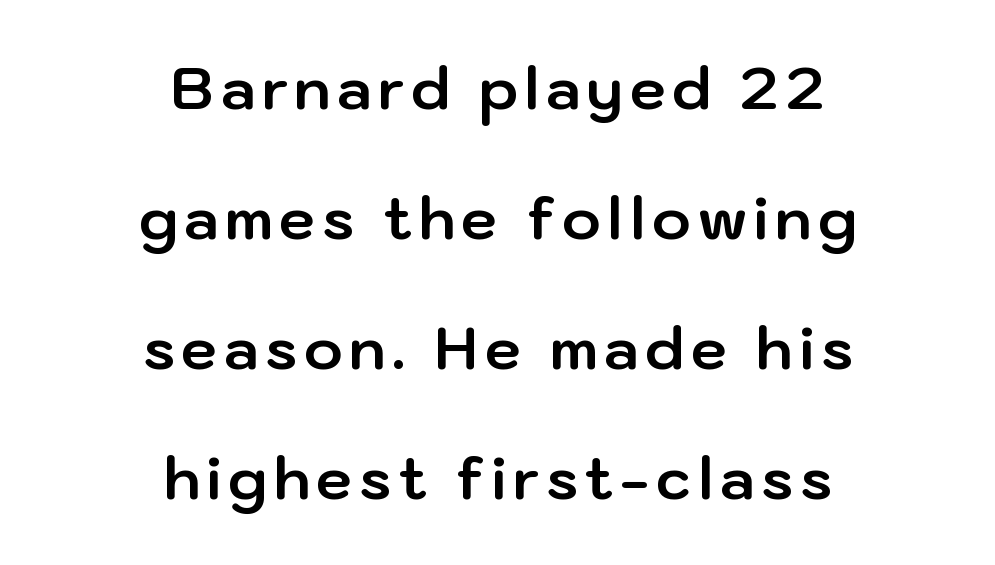
Q: Is the text bold? A: Yes.
Q: Is the text italic (slanted)? A: No, it is upright.
Q: Is the typeface a serif or a sans-serif typeface? A: Sans-serif.
Q: Is the text underlined? A: No.
Q: How is the paragraph aligned? A: Centered.
Q: Is the spacing between lines tight, normal or loose? A: Loose.
Q: Width (condensed, normal, or wide)? A: Normal.
Q: Stroke contrast? A: Low.
Q: x-height? A: Medium.
Q: Monospaced? A: No.
